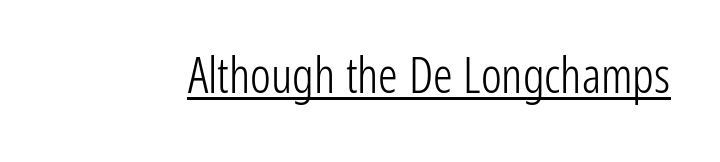
Serif or sans? Sans — the stroke terminals are bare. Is there any slant? The stems are plumb. Glyph-to-glyph distance matches everyday printed text. Letters have the restrained weight of plain body copy at most. A typesetter would call this proportional, since set widths differ per character.
